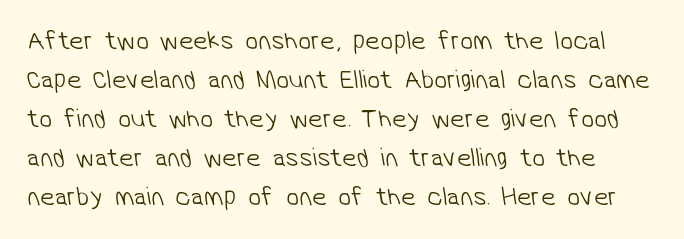
Stroke mass is kept to a normal reading level or below. Normally led — the rows are evenly, conventionally spaced. Underlining? Definitely not there. Students, note that the glyphs here touch the page at normal intervals.
